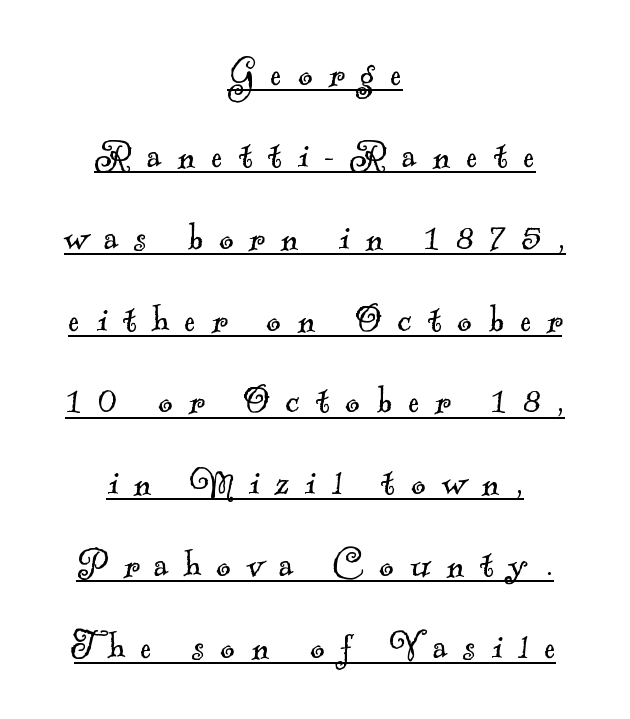
The image shows 44 px light serif type; set centered, line spacing 1.86x, unusually wide letter spacing (+0.36 em), underlined; a small x-height.
